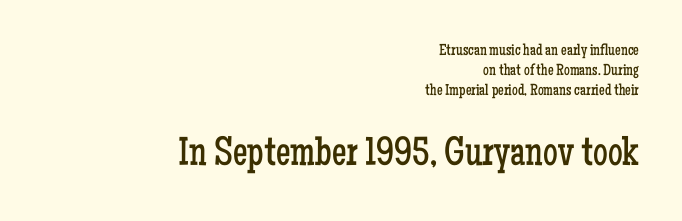
The image shows 41 px regular-weight, condensed serif type, upright; set right-aligned, normal line spacing (1.25x), normal letter spacing, not underlined; the second (bottom) block is 2.56x larger; low stroke contrast and a medium x-height.
